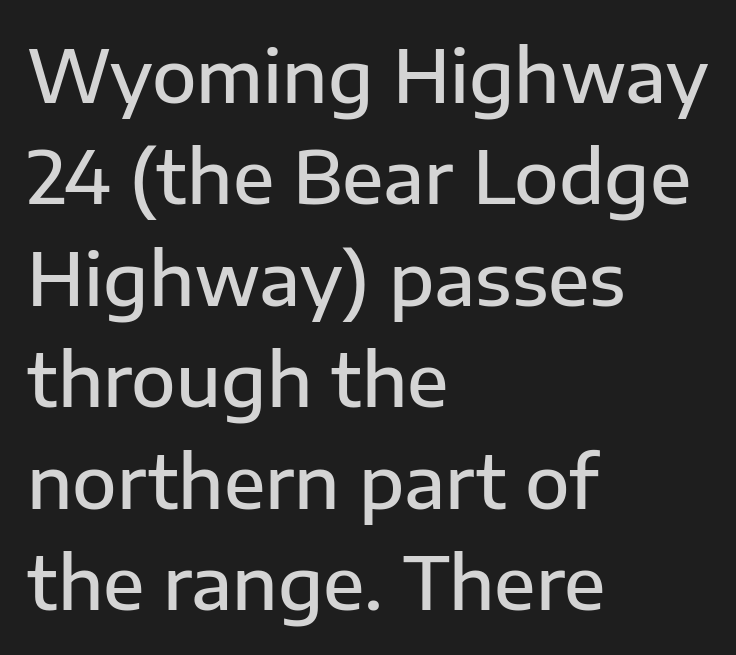
The lines in this sample share a left origin and differ only in where they stop. Quick note: not italic, upright. Slightly chunky letters — semibold, I'd say, not full bold. Words appear dense and cohesive because spacing is normal. The designer left line spacing at the default.
